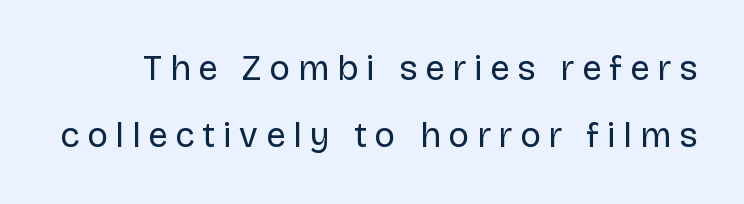
You could fit nearly another row in the gap between these rows. The specimen reads as upright at a glance. The line texture is sparse and dotted thanks to wide tracking. Serifs: no, the terminals of the letterforms are clean. Character widths vary here, with narrow letters taking less room than wide ones.
